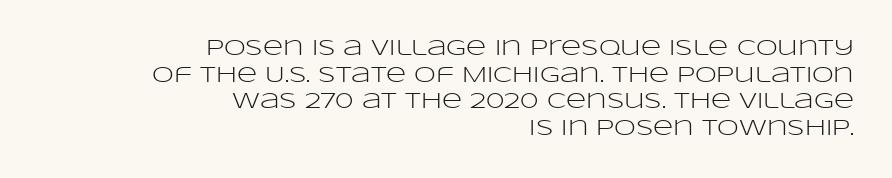
{"italic": "no", "bold": "no", "underline": "no", "align": "right", "line_spacing_ratio": 1.21, "letter_spacing": "normal", "letter_spacing_em": 0.0, "glyph_px": 22}
